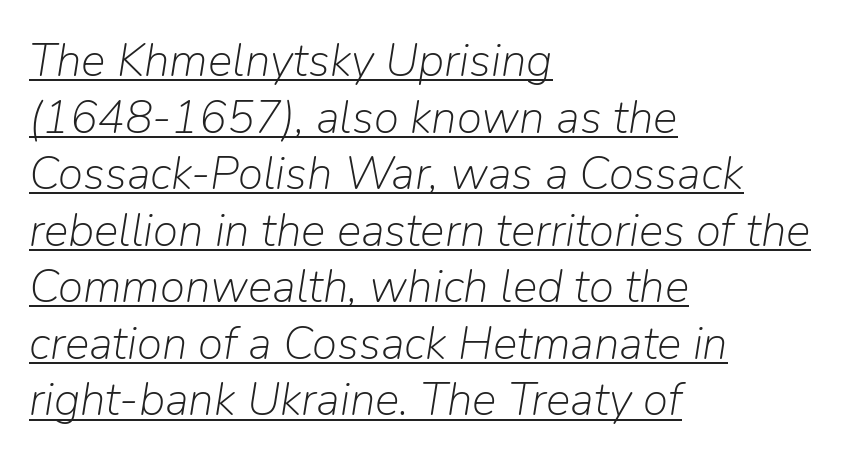
The image shows 46 px light type, italic (leaning right); set left-aligned, line spacing 1.23x, normal letter spacing, underlined; low stroke contrast and a medium x-height.
